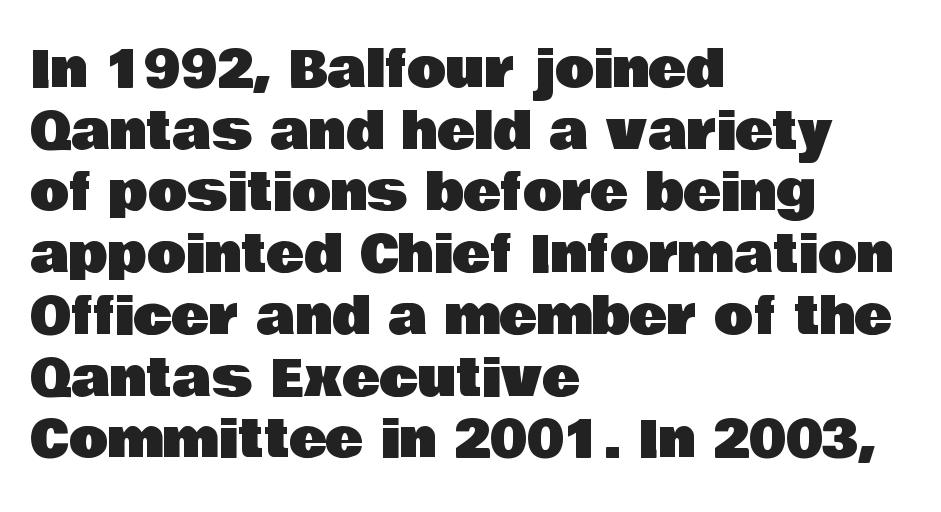
The image shows 51 px sans-serif type, upright; set left-aligned, line spacing 1.21x, normal letter spacing, not underlined; low stroke contrast and a large x-height.
